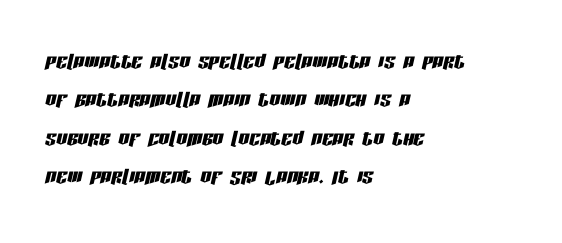
Q: Is the text italic (slanted)? A: Yes, it leans right by about 13 degrees.
Q: Is the text underlined? A: No.
Q: How is the paragraph aligned? A: Left-aligned.
Q: Is the spacing between letters normal or unusually wide? A: Normal.
Q: Is the spacing between lines tight, normal or loose? A: Normal.
